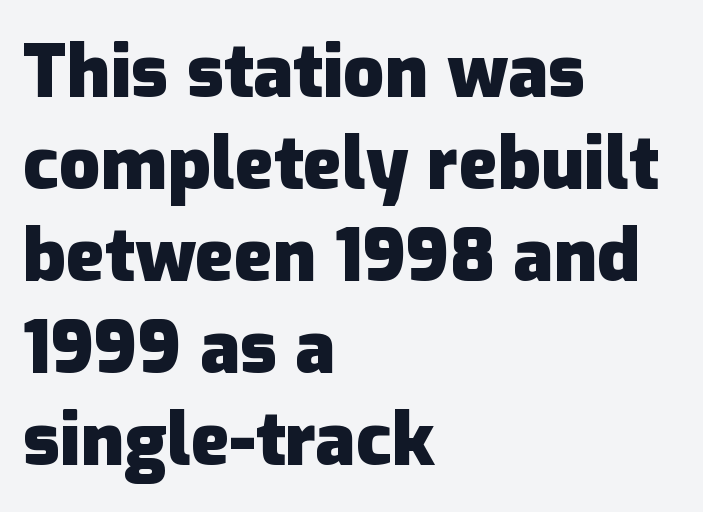
{"serif": "no", "italic": "no", "bold": "yes", "weight": "heavy", "width": "normal", "stroke_contrast": "low", "x_height": "medium", "monospaced": "no", "underline": "no", "align": "left", "line_spacing": "normal", "line_spacing_ratio": 1.26, "letter_spacing": "normal", "letter_spacing_em": 0.0, "glyph_px": 73}
